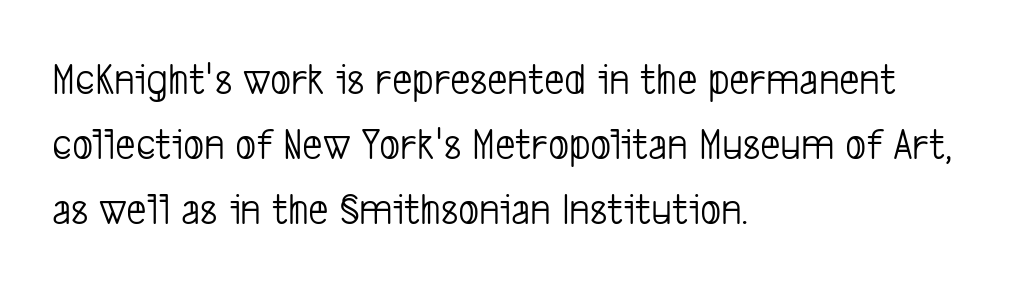
Q: Is the text bold? A: No.
Q: Is the typeface a serif or a sans-serif typeface? A: Sans-serif.
Q: Is the text underlined? A: No.
Q: How is the paragraph aligned? A: Left-aligned.
Q: Is the spacing between letters normal or unusually wide? A: Normal.
Q: Is the spacing between lines tight, normal or loose? A: Normal.
Q: Width (condensed, normal, or wide)? A: Condensed.
Q: Stroke contrast? A: Low.
Q: x-height? A: Medium.
Q: Monospaced? A: No.
